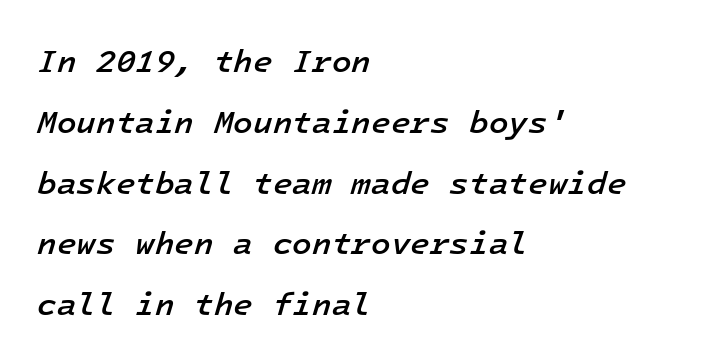
{"italic": "yes", "lean": "right", "slant_degrees": 16, "bold": "semi", "weight": "semibold", "width": "normal", "stroke_contrast": "low", "x_height": "medium", "monospaced": "yes", "underline": "no", "align": "left", "line_spacing": "loose", "line_spacing_ratio": 1.9, "letter_spacing": "normal", "letter_spacing_em": 0.0, "glyph_px": 32}
